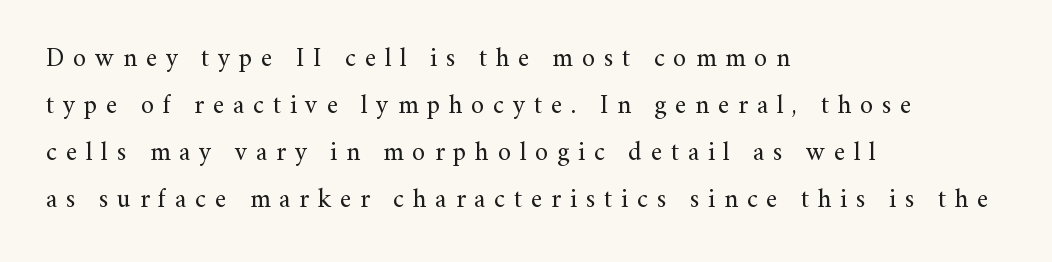
{"italic": "no", "bold": "no", "underline": "no", "align": "left", "line_spacing_ratio": 1.81, "letter_spacing": "wide", "letter_spacing_em": 0.34, "glyph_px": 26}
